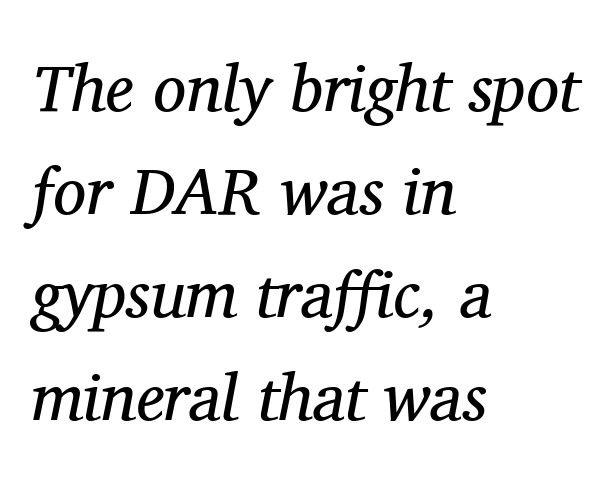
{"serif": "yes", "italic": "yes", "lean": "right", "slant_degrees": 11, "bold": "no", "weight": "regular", "width": "normal", "stroke_contrast": "medium", "x_height": "medium", "monospaced": "no", "underline": "no", "align": "left", "line_spacing": "normal", "line_spacing_ratio": 1.56, "letter_spacing": "normal", "letter_spacing_em": 0.0, "glyph_px": 66}
